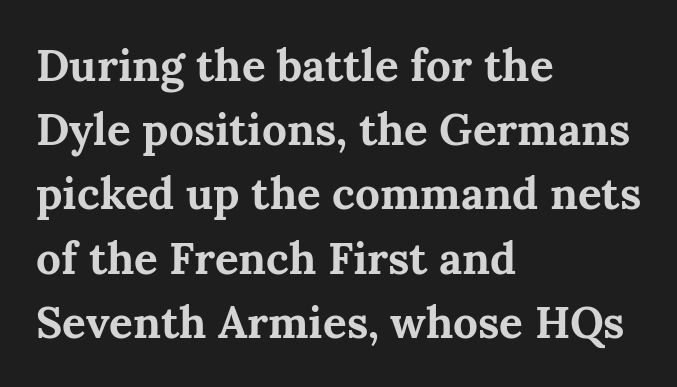
{"serif": "yes", "italic": "no", "bold": "yes", "weight": "bold", "width": "normal", "stroke_contrast": "medium", "x_height": "medium", "monospaced": "no", "underline": "no", "align": "left", "line_spacing": "normal", "line_spacing_ratio": 1.46, "letter_spacing": "normal", "letter_spacing_em": 0.0, "glyph_px": 44}
